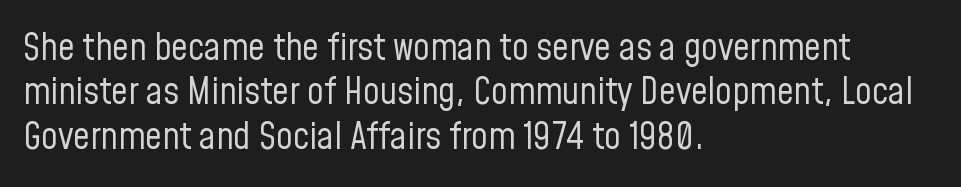
{"serif": "no", "italic": "no", "bold": "no", "weight": "regular", "width": "condensed", "stroke_contrast": "low", "x_height": "medium", "monospaced": "no", "underline": "no", "align": "left", "line_spacing_ratio": 1.2, "letter_spacing": "normal", "letter_spacing_em": 0.0, "glyph_px": 37}
